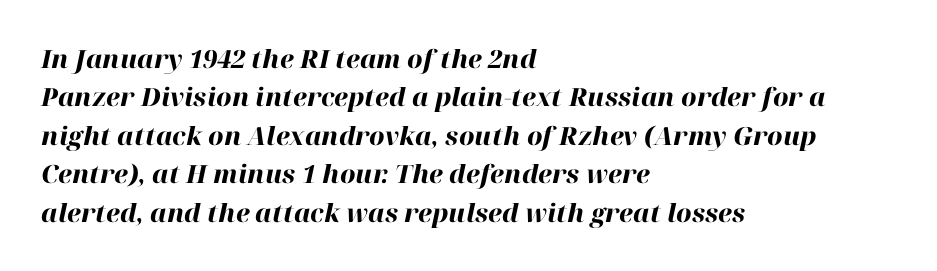
Q: Is the text bold? A: Yes.
Q: Is the text italic (slanted)? A: Yes, it leans right by about 12 degrees.
Q: Is the text underlined? A: No.
Q: How is the paragraph aligned? A: Left-aligned.
Q: Is the spacing between letters normal or unusually wide? A: Normal.
Q: Is the spacing between lines tight, normal or loose? A: Normal.
